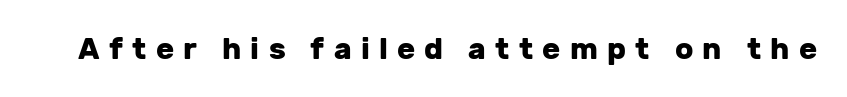
Is this a fixed-width face? No — the glyphs have proportional, varying widths. Lines of text with bare space underneath. The rendering shows plain stroke endings on the letterforms — a sans-serif design. Look at the tracking — it's clearly loosened, letters drifting apart. Pretty heavy lettering here — definitely bold.
